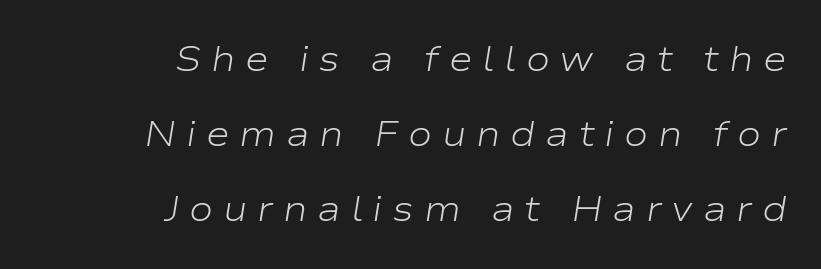
Q: Is the text bold? A: No.
Q: Is the text italic (slanted)? A: Yes, it leans right by about 9 degrees.
Q: Is the text underlined? A: No.
Q: How is the paragraph aligned? A: Right-aligned.
Q: Is the spacing between letters normal or unusually wide? A: Unusually wide.
Q: Is the spacing between lines tight, normal or loose? A: Loose.
Q: Width (condensed, normal, or wide)? A: Wide.
Q: Stroke contrast? A: Low.
Q: x-height? A: Medium.
Q: Monospaced? A: No.
